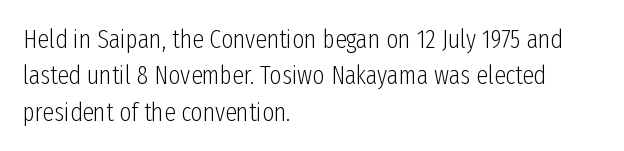
The image shows 26 px text type, upright; set left-aligned, normal line spacing (1.4x), normal letter spacing, not underlined.
